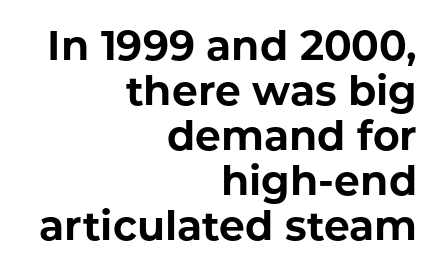
{"serif": "no", "italic": "no", "bold": "yes", "weight": "bold", "width": "normal", "stroke_contrast": "low", "x_height": "medium", "monospaced": "no", "underline": "no", "align": "right", "line_spacing": "tight", "line_spacing_ratio": 1.1, "letter_spacing": "normal", "letter_spacing_em": 0.0, "glyph_px": 41}
